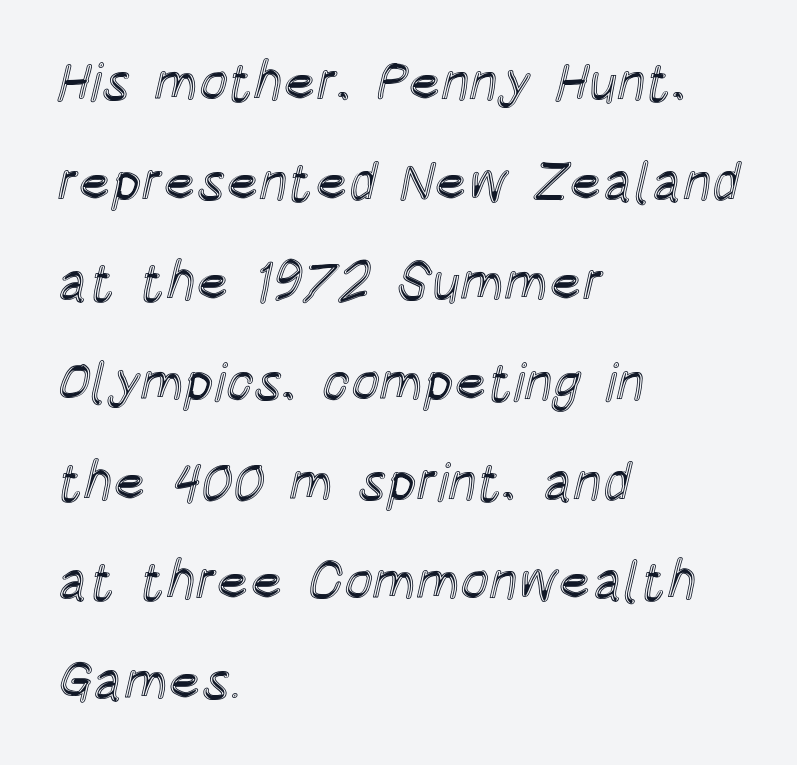
You could not count columns in this text — the font is proportionally spaced. The rag falls on the right side of this text block. Nothing unusual about the tracking: characters are spaced as the font intends.
